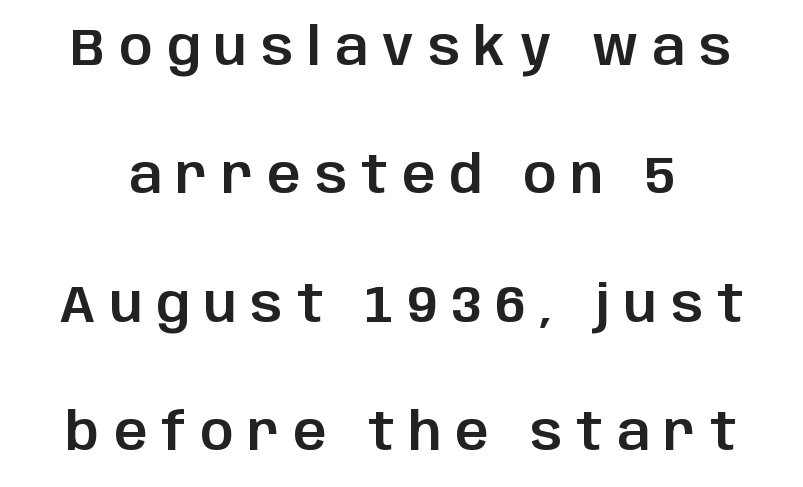
{"serif": "no", "italic": "no", "width": "normal", "stroke_contrast": "low", "x_height": "large", "monospaced": "no", "underline": "no", "line_spacing": "loose", "line_spacing_ratio": 2.47, "letter_spacing": "wide", "letter_spacing_em": 0.27, "glyph_px": 52}
